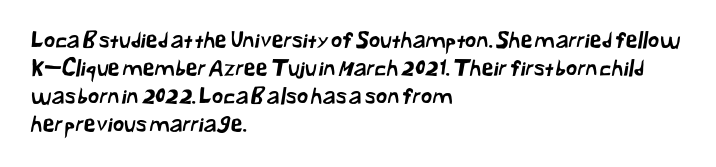
How are the letters spaced? Ordinarily, with no added tracking. The paragraph shown leans on its left margin. The vertical gap from one line to the next is medium. Just letters on the line, the space beneath them empty.
